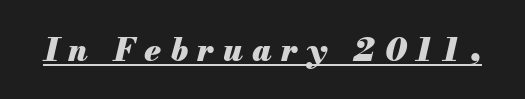
Q: Is the text bold? A: Yes.
Q: Is the text italic (slanted)? A: Yes, it leans right by about 13 degrees.
Q: Is the text underlined? A: Yes.
Q: Is the spacing between letters normal or unusually wide? A: Unusually wide.
Q: Width (condensed, normal, or wide)? A: Normal.
Q: Stroke contrast? A: Medium.
Q: x-height? A: Small.
Q: Monospaced? A: No.
